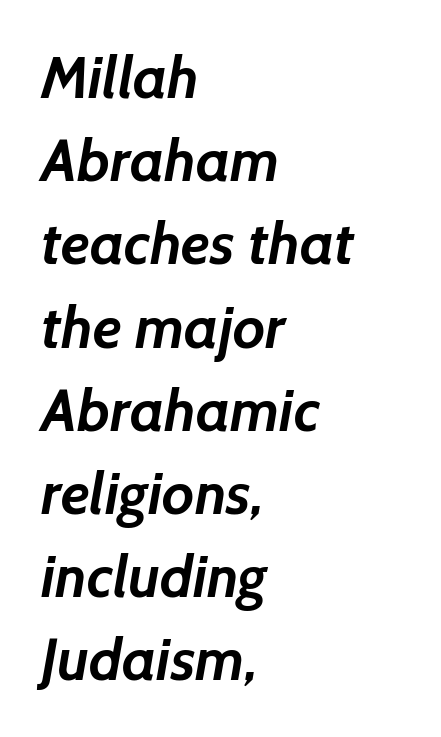
Q: Is the text bold? A: Yes.
Q: Is the typeface a serif or a sans-serif typeface? A: Sans-serif.
Q: Is the text underlined? A: No.
Q: How is the paragraph aligned? A: Left-aligned.
Q: Is the spacing between letters normal or unusually wide? A: Normal.
Q: Is the spacing between lines tight, normal or loose? A: Normal.
Q: Width (condensed, normal, or wide)? A: Normal.
Q: Stroke contrast? A: Low.
Q: x-height? A: Medium.
Q: Monospaced? A: No.
